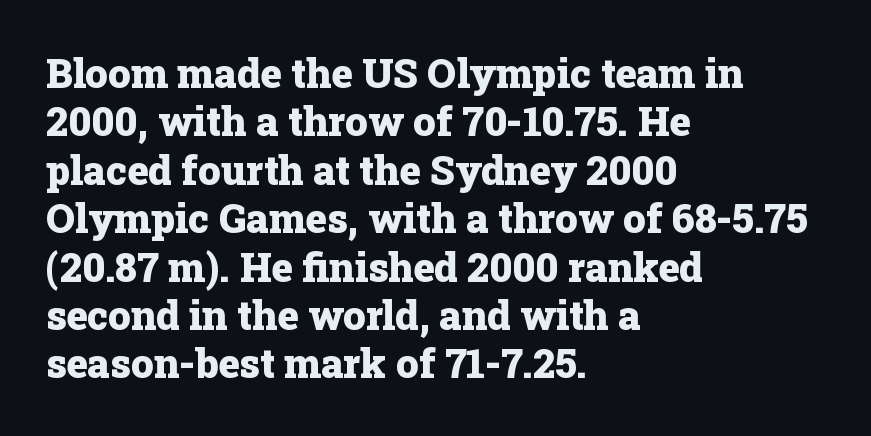
Does the weight exceed regular? Yes, all the way to bold. These lines keep a tight, regular rhythm from letter to letter. The typeface chosen for these lines features serifs. Is there any slant? The stems are plumb. Varying glyph widths throughout — classic text-font behaviour.
